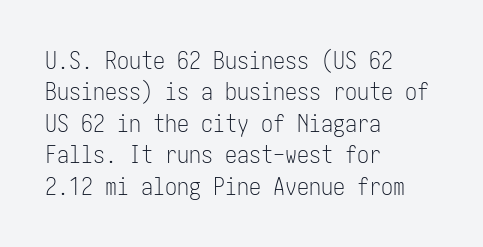
{"italic": "no", "bold": "no", "underline": "no", "align": "left", "line_spacing": "normal", "line_spacing_ratio": 1.31, "letter_spacing": "normal", "letter_spacing_em": 0.0, "glyph_px": 24}
